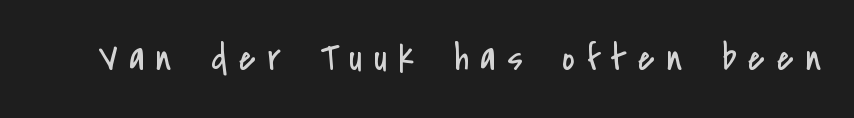
Q: Is the text bold? A: No.
Q: Is the text italic (slanted)? A: No, it is upright.
Q: Is the typeface a serif or a sans-serif typeface? A: Sans-serif.
Q: Is the text underlined? A: No.
Q: Is the spacing between letters normal or unusually wide? A: Unusually wide.
Q: Width (condensed, normal, or wide)? A: Condensed.
Q: Stroke contrast? A: Low.
Q: x-height? A: Small.
Q: Monospaced? A: No.
